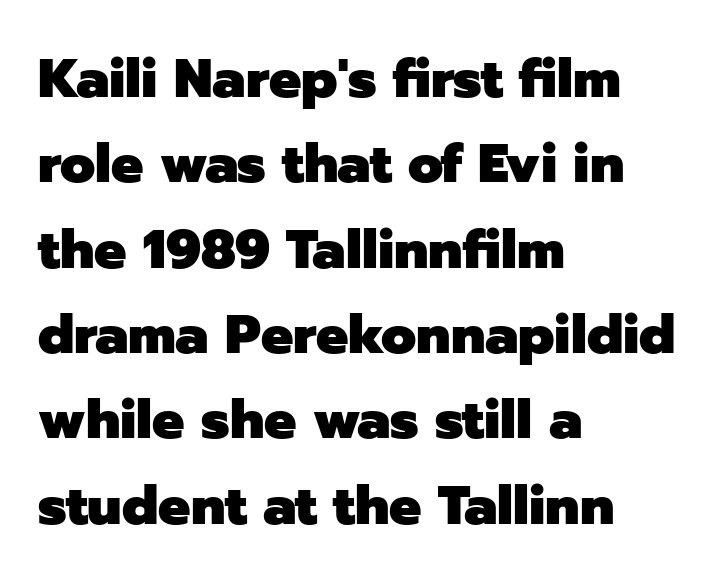
Q: Is the text bold? A: Yes.
Q: Is the text italic (slanted)? A: No, it is upright.
Q: Is the typeface a serif or a sans-serif typeface? A: Sans-serif.
Q: Is the text underlined? A: No.
Q: How is the paragraph aligned? A: Left-aligned.
Q: Is the spacing between letters normal or unusually wide? A: Normal.
Q: Is the spacing between lines tight, normal or loose? A: Normal.
Q: Width (condensed, normal, or wide)? A: Normal.
Q: Stroke contrast? A: Low.
Q: x-height? A: Medium.
Q: Monospaced? A: No.
